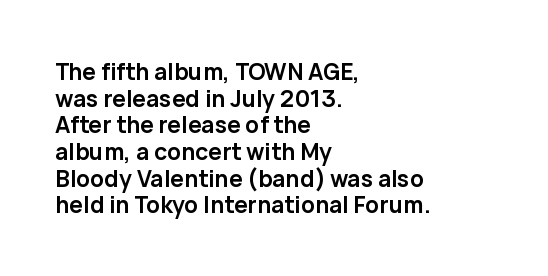
The image shows 23 px bold type, upright; set left-aligned, line spacing 1.16x, normal letter spacing, not underlined.
